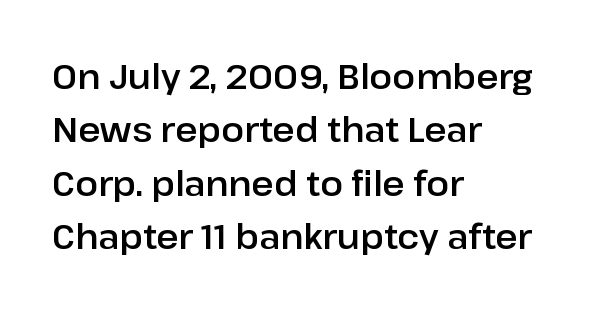
Q: Is the text italic (slanted)? A: No, it is upright.
Q: Is the typeface a serif or a sans-serif typeface? A: Sans-serif.
Q: Is the text underlined? A: No.
Q: How is the paragraph aligned? A: Left-aligned.
Q: Is the spacing between letters normal or unusually wide? A: Normal.
Q: Is the spacing between lines tight, normal or loose? A: Normal.
Q: Width (condensed, normal, or wide)? A: Normal.
Q: Stroke contrast? A: Low.
Q: x-height? A: Medium.
Q: Monospaced? A: No.
